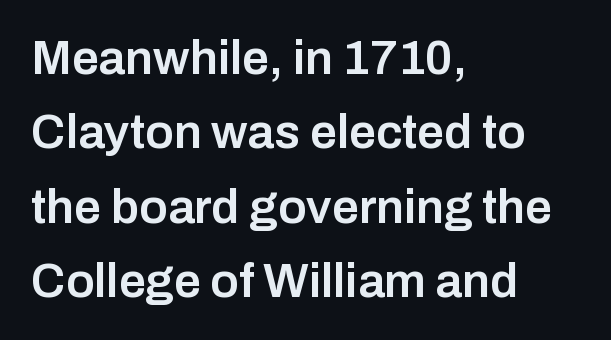
{"serif": "no", "italic": "no", "bold": "semi", "weight": "semibold", "width": "normal", "stroke_contrast": "low", "x_height": "medium", "monospaced": "no", "underline": "no", "align": "left", "line_spacing": "normal", "line_spacing_ratio": 1.55, "letter_spacing": "normal", "letter_spacing_em": 0.0, "glyph_px": 48}
